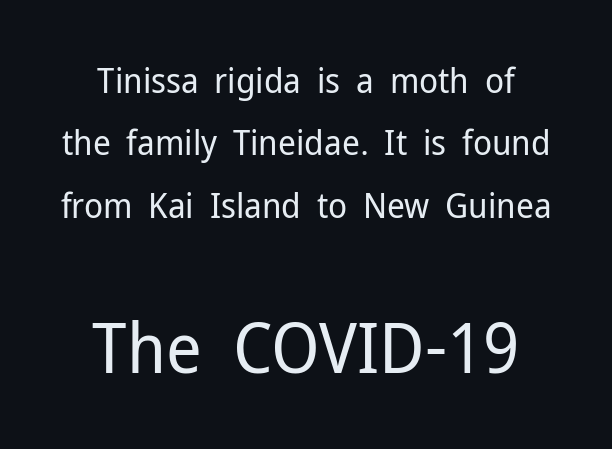
{"serif": "no", "italic": "no", "bold": "no", "weight": "regular", "width": "normal", "stroke_contrast": "low", "x_height": "medium", "monospaced": "no", "underline": "no", "line_spacing_ratio": 1.78, "letter_spacing": "normal", "letter_spacing_em": 0.0, "larger_block": "second", "size_ratio": 2.0, "glyph_px": 70}
